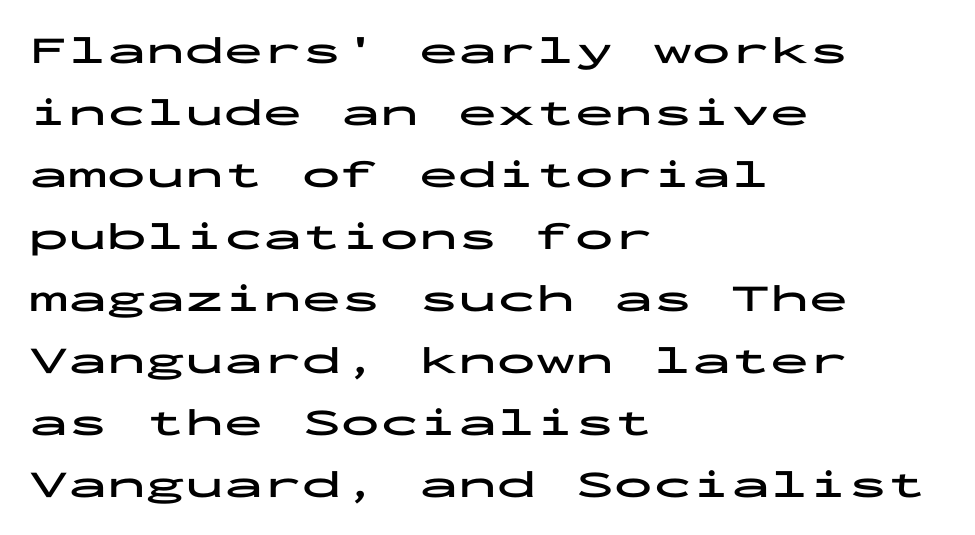
Q: Is the text bold? A: Yes.
Q: Is the text italic (slanted)? A: No, it is upright.
Q: Is the typeface a serif or a sans-serif typeface? A: Sans-serif.
Q: Is the text underlined? A: No.
Q: How is the paragraph aligned? A: Left-aligned.
Q: Is the spacing between letters normal or unusually wide? A: Normal.
Q: Is the spacing between lines tight, normal or loose? A: Normal.
Q: Width (condensed, normal, or wide)? A: Wide.
Q: Stroke contrast? A: Low.
Q: x-height? A: Medium.
Q: Monospaced? A: Yes.
